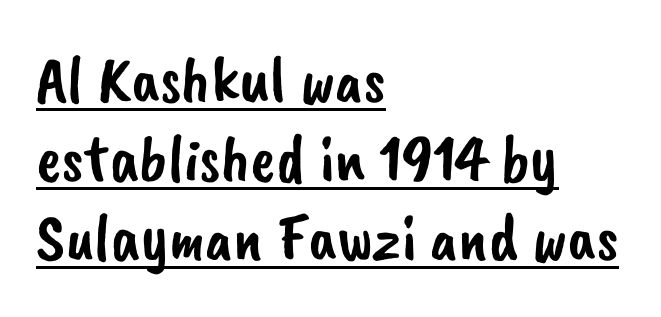
Nothing sits at the stroke ends, so this counts as sans-serif. The passage is arranged the way most books set body copy — flush left. Every word sits above its own underline. The rendering uses natural spacing where letterforms have individual widths.
